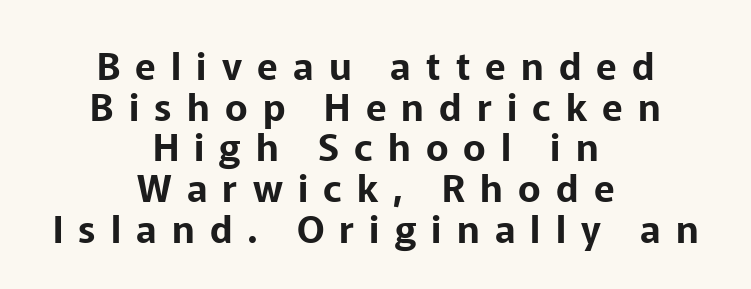
No italicization has been applied; the sample stays upright. Nobody drew a line under any word here. Is this a fixed-width face? No — the glyphs have proportional, varying widths. Between one letter and the next there's a generous, obvious gap. This sample uses a sans-serif face.
